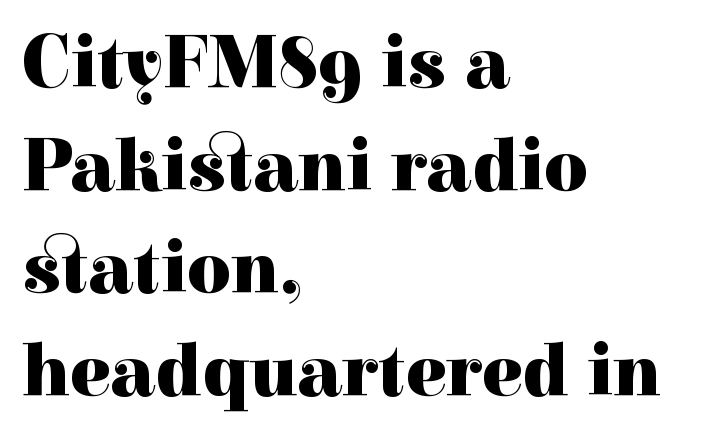
Q: Is the text bold? A: Yes.
Q: Is the text italic (slanted)? A: No, it is upright.
Q: Is the typeface a serif or a sans-serif typeface? A: Serif.
Q: Is the text underlined? A: No.
Q: How is the paragraph aligned? A: Left-aligned.
Q: Is the spacing between letters normal or unusually wide? A: Normal.
Q: Is the spacing between lines tight, normal or loose? A: Normal.
Q: Width (condensed, normal, or wide)? A: Normal.
Q: x-height? A: Medium.
Q: Monospaced? A: No.
